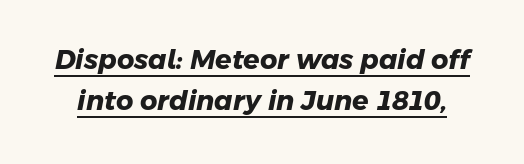
Heavy-handed strokes throughout: this text is bold. Check the space under the baseline: a stroke is drawn there. There is no visible air inserted between adjacent glyphs. Interline gaps are of average width in this sample.
